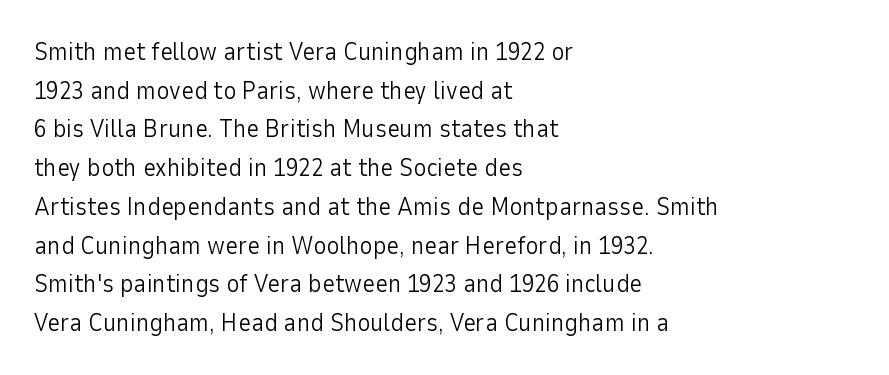
Q: Is the text bold? A: No.
Q: Is the text italic (slanted)? A: No, it is upright.
Q: Is the text underlined? A: No.
Q: How is the paragraph aligned? A: Left-aligned.
Q: Is the spacing between letters normal or unusually wide? A: Normal.
Q: Is the spacing between lines tight, normal or loose? A: Normal.
